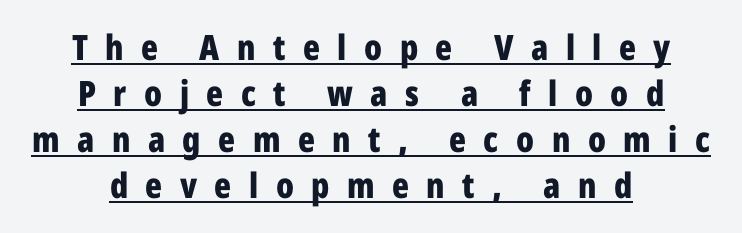
Weight check: bold — yes, fully. The passage shown has open, widely tracked lettering throughout. This is underlined copy, the kind a proofreader might mark for attention. The typesetter chose a symmetrical, centered arrangement here.
